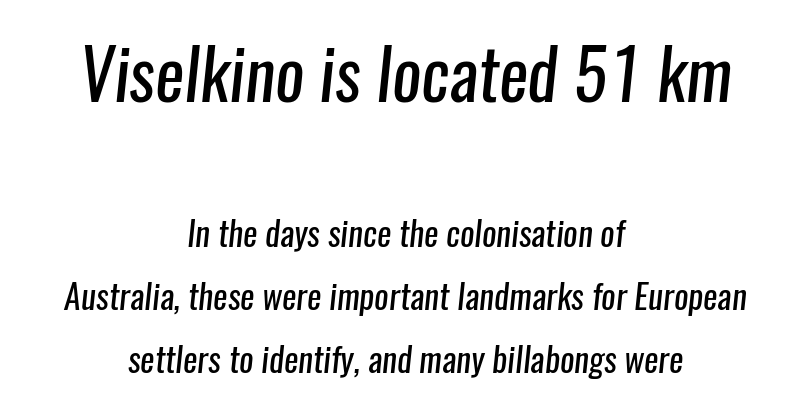
{"serif": "no", "bold": "no", "weight": "regular", "width": "condensed", "stroke_contrast": "low", "x_height": "medium", "monospaced": "no", "underline": "no", "align": "center", "line_spacing_ratio": 1.85, "letter_spacing": "normal", "letter_spacing_em": 0.0, "larger_block": "first", "size_ratio": 2.03, "glyph_px": 69}
